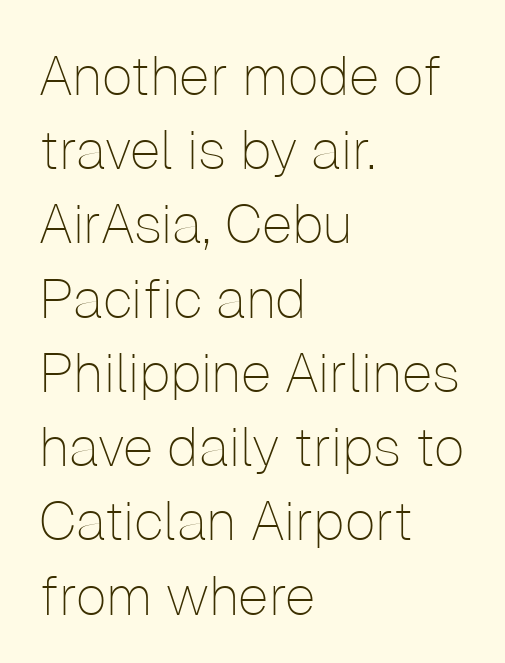
Q: Is the text bold? A: No.
Q: Is the text italic (slanted)? A: No, it is upright.
Q: Is the typeface a serif or a sans-serif typeface? A: Sans-serif.
Q: Is the text underlined? A: No.
Q: How is the paragraph aligned? A: Left-aligned.
Q: Is the spacing between letters normal or unusually wide? A: Normal.
Q: Is the spacing between lines tight, normal or loose? A: Normal.
Q: Width (condensed, normal, or wide)? A: Normal.
Q: Stroke contrast? A: Low.
Q: x-height? A: Medium.
Q: Monospaced? A: No.
